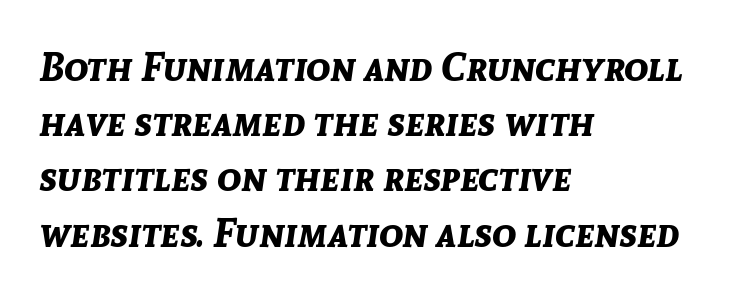
Q: Is the text bold? A: Yes.
Q: Is the text italic (slanted)? A: Yes, it leans right by about 8 degrees.
Q: Is the text underlined? A: No.
Q: How is the paragraph aligned? A: Left-aligned.
Q: Is the spacing between letters normal or unusually wide? A: Normal.
Q: Is the spacing between lines tight, normal or loose? A: Normal.
Q: Width (condensed, normal, or wide)? A: Normal.
Q: Stroke contrast? A: Low.
Q: x-height? A: Medium.
Q: Monospaced? A: No.
